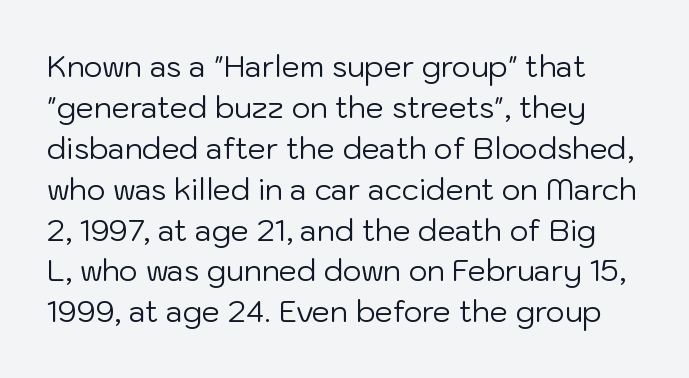
The image shows 29 px regular-weight sans-serif type, upright; set normal line spacing (1.41x), normal letter spacing, not underlined; low stroke contrast and a medium x-height.
